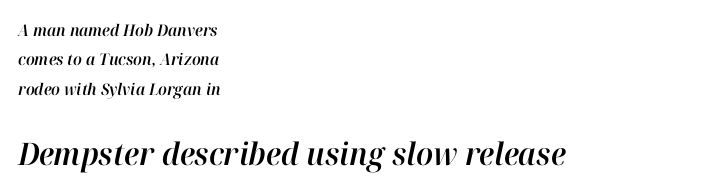
{"italic": "yes", "lean": "right", "slant_degrees": 12, "width": "normal", "stroke_contrast": "high", "x_height": "medium", "monospaced": "no", "underline": "no", "align": "left", "line_spacing_ratio": 1.83, "letter_spacing": "normal", "letter_spacing_em": 0.0, "larger_block": "second", "size_ratio": 1.94, "glyph_px": 31}
